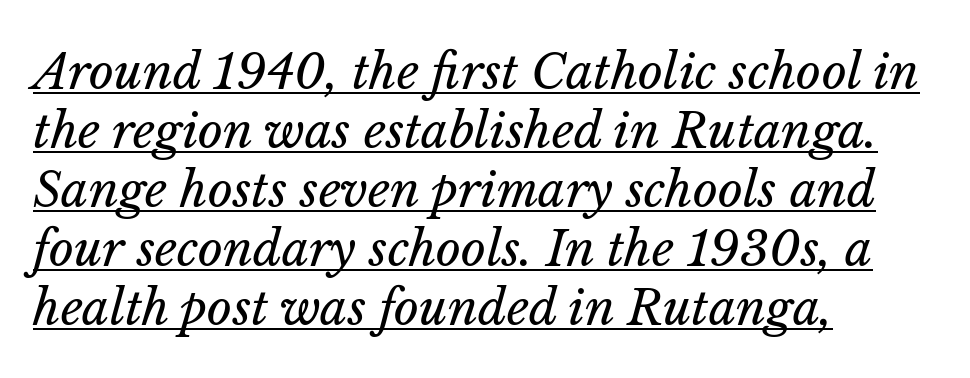
Compared with a centered layout, this one pins lines to the left instead. If you drew a line through each stem, it would be angled. The type is set solid horizontally, with unmodified tracking. These lines are rendered in a variable-pitch font. On a weight scale, this lands at 450 or below. Is there an underline? Yes — a line sits under the letters.
